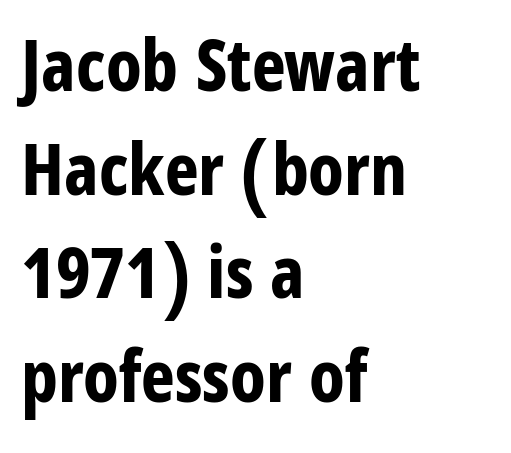
A normal amount of white space separates one row of letters from the next. This sample has the flowing, uneven cadence of proportional lettering. The setting favours the left margin, as ordinary paragraphs usually do. Typesetter's note: full bold, strokes at maximum text heaviness. You can tell from the bare stems that sans-serif type was used. The passage shown is not underscored anywhere.
